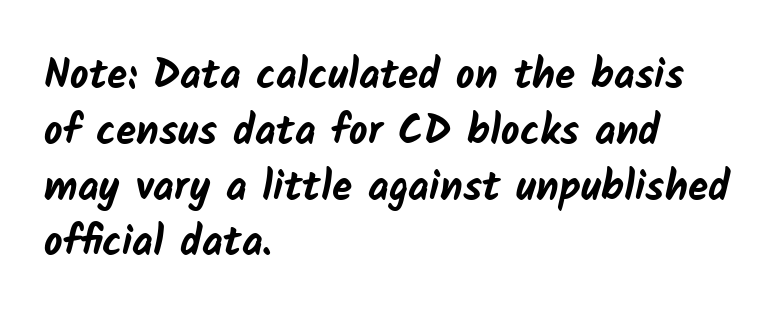
The image shows 41 px bold sans-serif type; set left-aligned, normal line spacing (1.36x), normal letter spacing, not underlined; low stroke contrast and a medium x-height.
